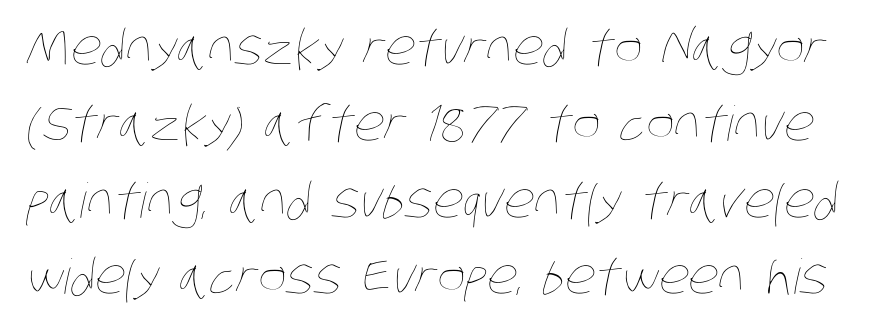
{"bold": "no", "weight": "thin", "width": "condensed", "stroke_contrast": "low", "x_height": "large", "monospaced": "no", "underline": "no", "line_spacing": "normal", "line_spacing_ratio": 1.59, "letter_spacing": "normal", "letter_spacing_em": 0.0, "glyph_px": 48}
